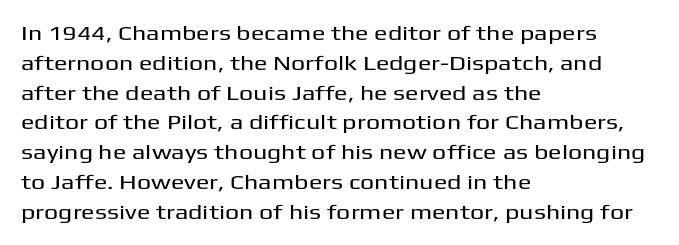
The image shows 20 px text type, upright; set left-aligned, normal line spacing (1.49x), normal letter spacing, not underlined.
